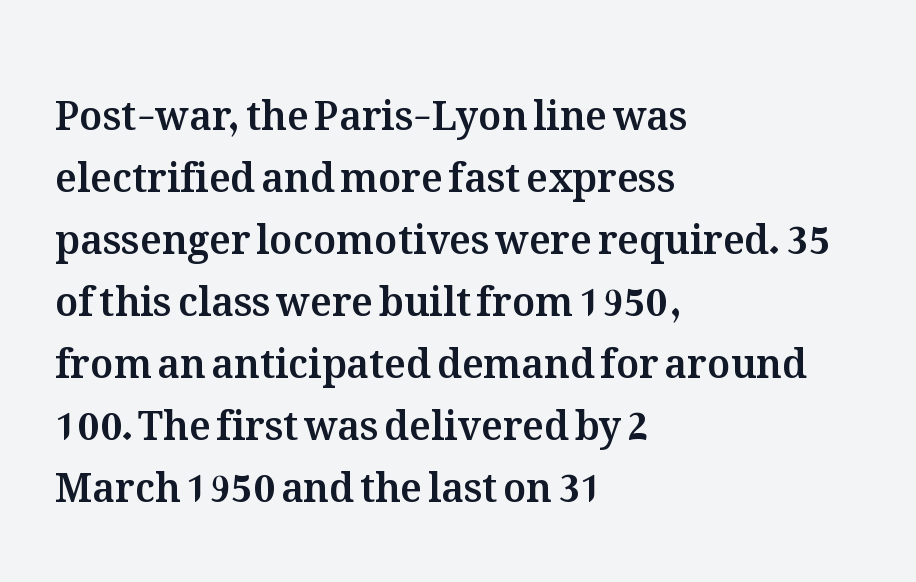
{"italic": "no", "width": "normal", "stroke_contrast": "medium", "x_height": "medium", "monospaced": "no", "underline": "no", "align": "left", "line_spacing": "normal", "line_spacing_ratio": 1.59, "letter_spacing": "normal", "letter_spacing_em": 0.0, "glyph_px": 39}
